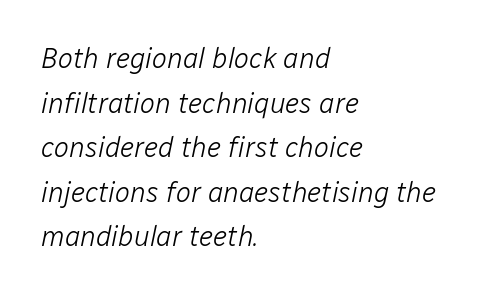
The image shows 28 px light type, italic (leaning right); set left-aligned, normal line spacing (1.59x), normal letter spacing, not underlined; low stroke contrast and a medium x-height.
